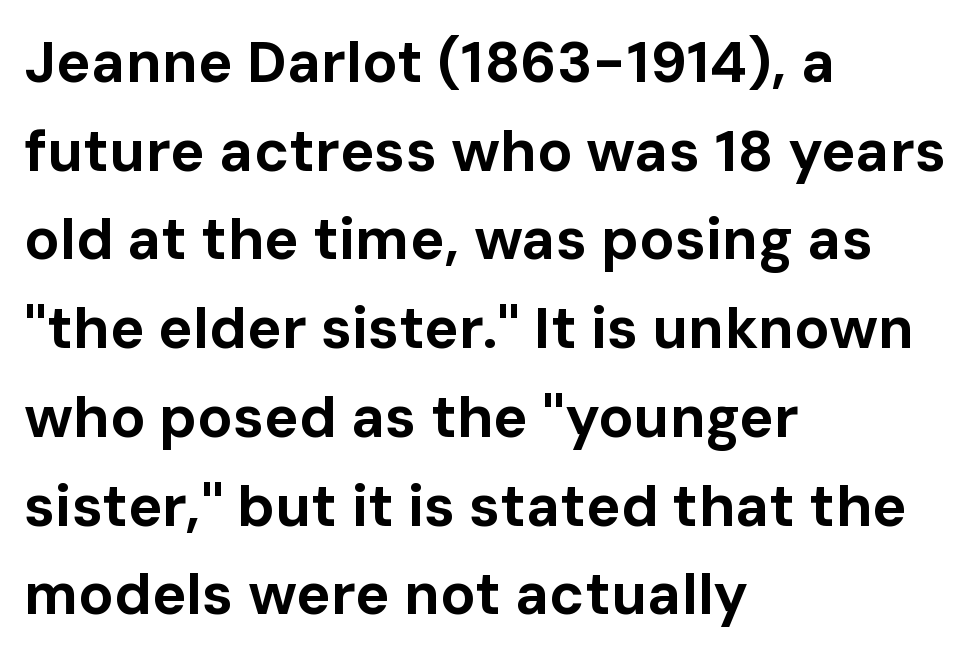
Q: Is the text bold? A: Yes.
Q: Is the text italic (slanted)? A: No, it is upright.
Q: Is the typeface a serif or a sans-serif typeface? A: Sans-serif.
Q: Is the text underlined? A: No.
Q: How is the paragraph aligned? A: Left-aligned.
Q: Is the spacing between letters normal or unusually wide? A: Normal.
Q: Is the spacing between lines tight, normal or loose? A: Normal.
Q: Width (condensed, normal, or wide)? A: Normal.
Q: Stroke contrast? A: Low.
Q: x-height? A: Medium.
Q: Monospaced? A: No.
